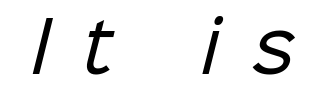
Each stroke keeps to a modest, everyday thickness or less. The letters advance in unequal steps, a hallmark of proportional type. Are there feet on the stems? There aren't — it's a sans. The space beneath each line is pristine and unruled. The letters are spread apart with noticeably loose tracking.
